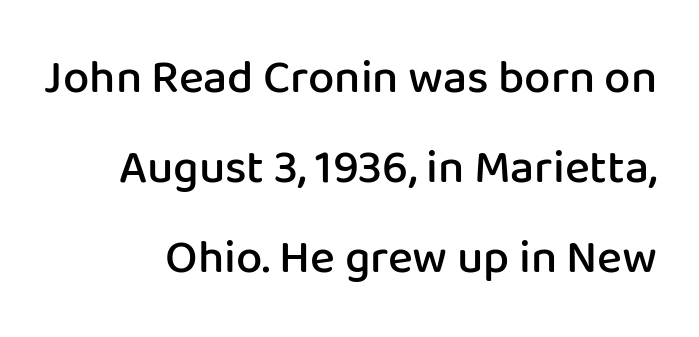
Q: Is the text bold? A: Semi-bold.
Q: Is the text italic (slanted)? A: No, it is upright.
Q: Is the typeface a serif or a sans-serif typeface? A: Sans-serif.
Q: Is the text underlined? A: No.
Q: How is the paragraph aligned? A: Right-aligned.
Q: Is the spacing between letters normal or unusually wide? A: Normal.
Q: Is the spacing between lines tight, normal or loose? A: Loose.
Q: Width (condensed, normal, or wide)? A: Normal.
Q: Stroke contrast? A: Low.
Q: x-height? A: Medium.
Q: Monospaced? A: No.
